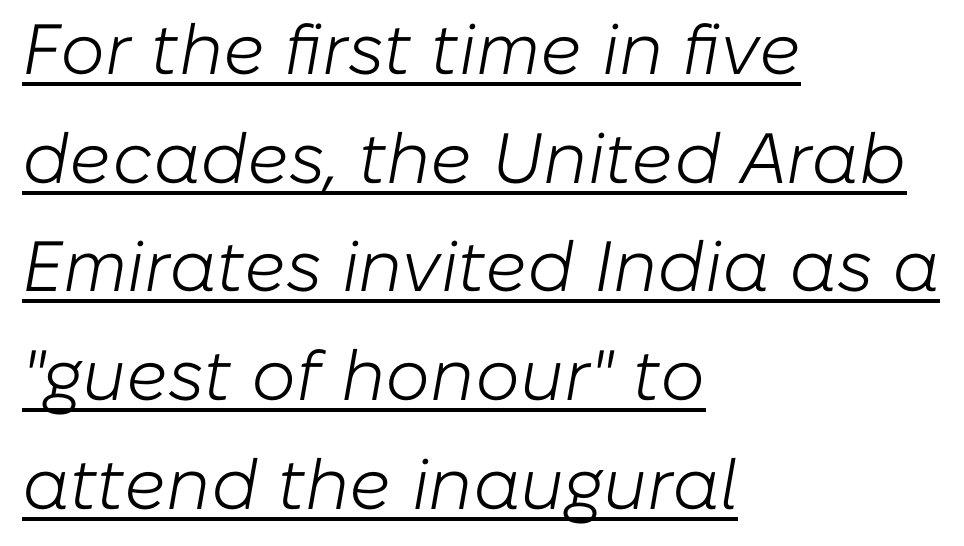
Compared with typical paragraphs, the rows here are spaced about the same. Glance below the letters and you will spot a drawn line. Inter-character spacing is left at the font's built-in metrics. In CSS terms this would be text-align: left. The typesetting does not lean heavy: it is not bold. Italic: yes, the glyphs are oblique.
